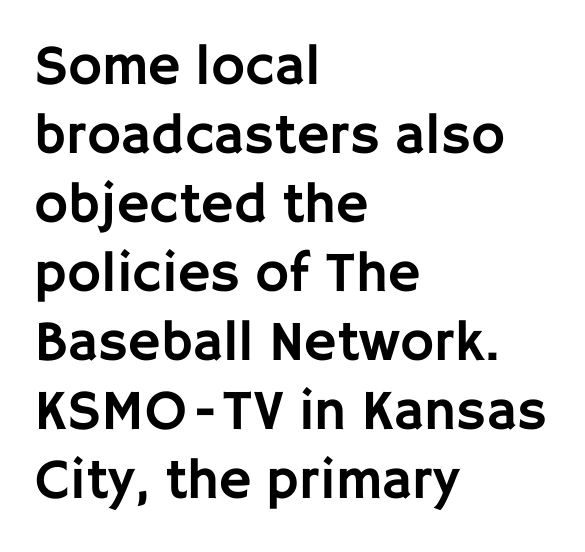
You can tell it's not italic because the verticals are truly vertical. The rendering uses natural spacing where letterforms have individual widths. The paragraph has a hard left edge and a soft right edge. Serifs: no, the terminals of the letterforms are clean. The passage shown has conventional tracking throughout. Glance below the letters and you will spot only blank space.
